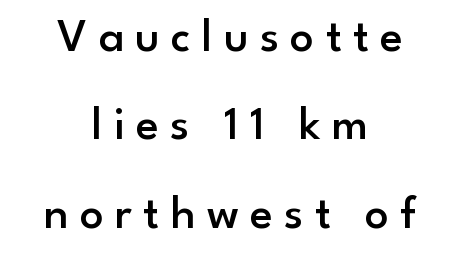
The tracking jumps out immediately: characters are airy and widely separated. The glyphs have the mass of a demibold cut, below bold. The font's upright variant was chosen for this text. The baseline area is clear. Is this a fixed-width face? No — the glyphs have proportional, varying widths. Casual observation: everything's sitting right in the middle.
